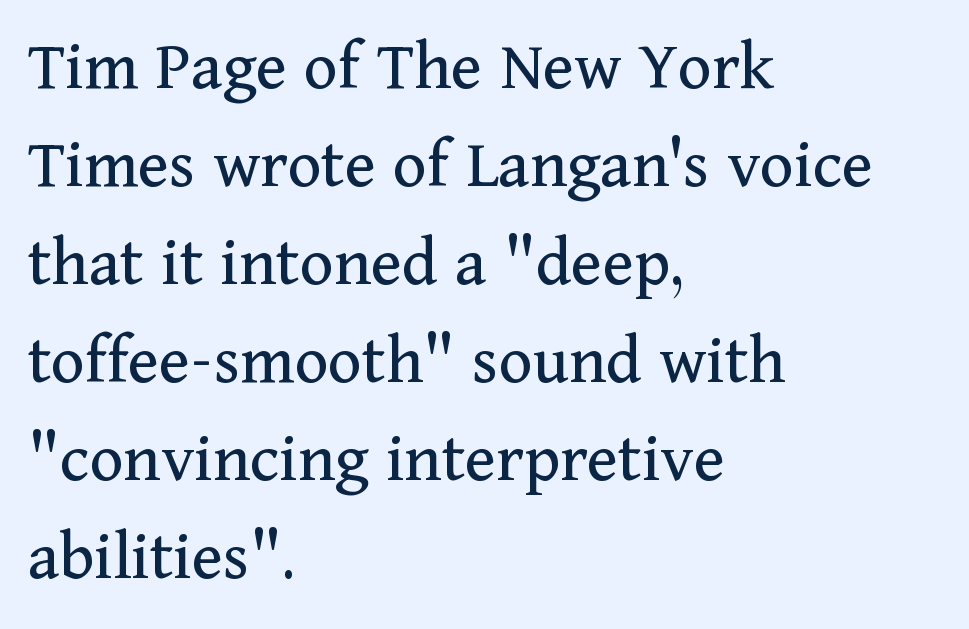
The rows are spaced the way most documents space them. Is there any slant? The stems are plumb. Horizontal alignment here is leftward, the default for most running prose. Compared with typical body copy, the letter spacing here is the same. The foot of each line stays bare and open.
